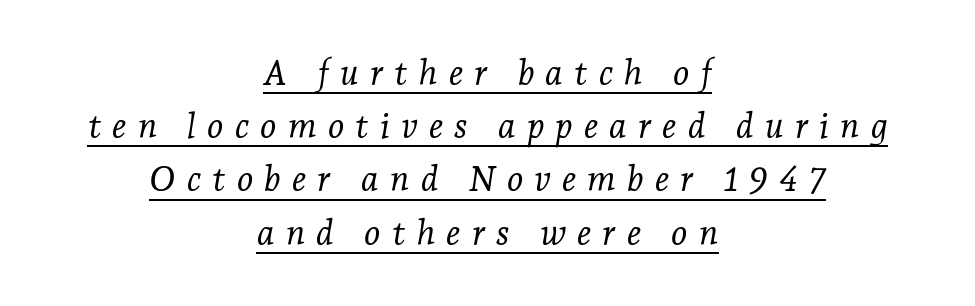
{"serif": "yes", "italic": "yes", "lean": "right", "slant_degrees": 7, "bold": "no", "weight": "light", "width": "normal", "stroke_contrast": "low", "x_height": "medium", "monospaced": "no", "underline": "yes", "align": "center", "line_spacing": "normal", "line_spacing_ratio": 1.52, "letter_spacing": "wide", "letter_spacing_em": 0.32, "glyph_px": 35}
